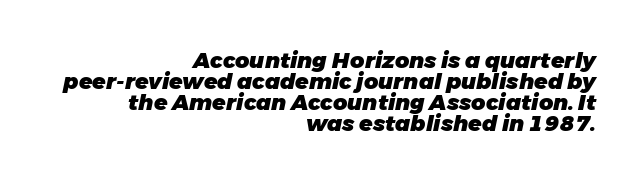
Q: Is the text bold? A: Yes.
Q: Is the text italic (slanted)? A: Yes, it leans right by about 11 degrees.
Q: Is the text underlined? A: No.
Q: How is the paragraph aligned? A: Right-aligned.
Q: Is the spacing between letters normal or unusually wide? A: Normal.
Q: Is the spacing between lines tight, normal or loose? A: Tight.
